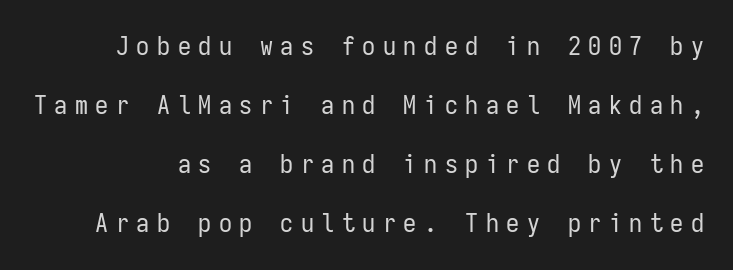
Q: Is the text bold? A: No.
Q: Is the text italic (slanted)? A: No, it is upright.
Q: Is the text underlined? A: No.
Q: Is the spacing between letters normal or unusually wide? A: Unusually wide.
Q: Is the spacing between lines tight, normal or loose? A: Loose.
